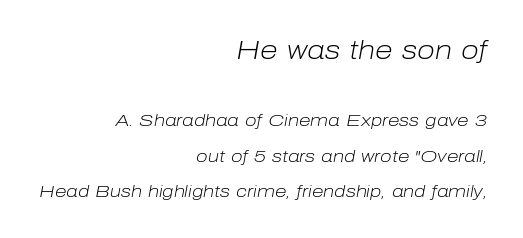
Visually, the top section dominates because its glyphs are scaled up. Just letters on the line, the space beneath them empty. The paragraph shown leans on its right margin. Loosely led — the rows are spread out. Spacing between characters is what you'd get straight out of the box. Compared with a typical body face, this is equally light or lighter still.
